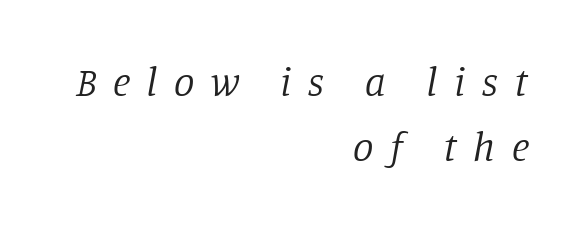
{"serif": "yes", "italic": "yes", "lean": "right", "slant_degrees": 11, "bold": "no", "weight": "regular", "width": "normal", "stroke_contrast": "low", "x_height": "large", "monospaced": "no", "underline": "no", "align": "right", "line_spacing": "normal", "line_spacing_ratio": 1.58, "letter_spacing": "wide", "letter_spacing_em": 0.4, "glyph_px": 41}
